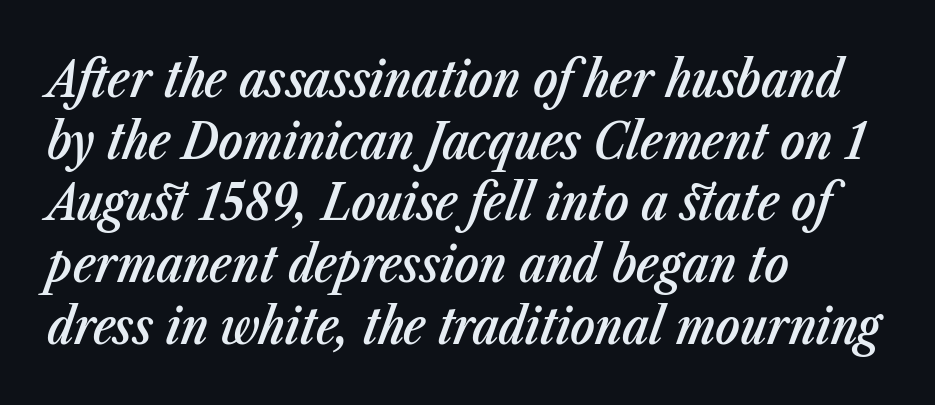
The image shows 51 px semibold, condensed type, italic (leaning right); set left-aligned, line spacing 1.21x, normal letter spacing, not underlined; low stroke contrast and a medium x-height.
